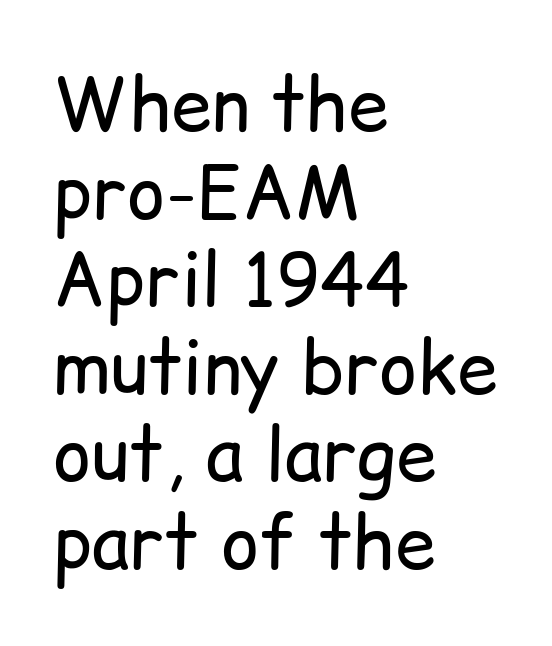
{"serif": "no", "italic": "no", "bold": "no", "weight": "regular", "width": "normal", "stroke_contrast": "low", "x_height": "medium", "monospaced": "no", "underline": "no", "align": "left", "line_spacing_ratio": 1.2, "letter_spacing": "normal", "letter_spacing_em": 0.0, "glyph_px": 73}
